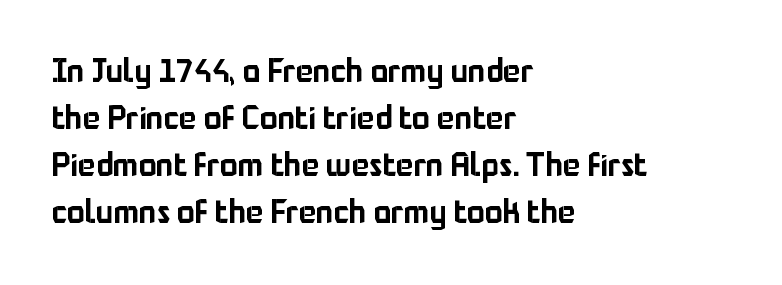
The baseline area is clear. Letterform terminals end flat and unadorned throughout the passage. The block of text has a typical density, with ordinary space between rows. Think of a printed novel: that variable character pitch is what you see here. In CSS terms this would be text-align: left. Ascenders rise straight up at ninety degrees.
